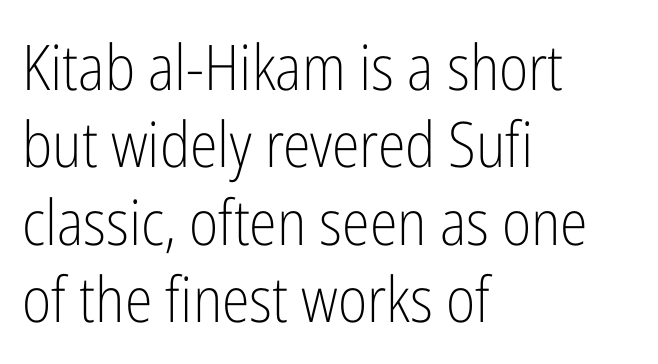
{"serif": "no", "italic": "no", "bold": "no", "weight": "light", "width": "condensed", "stroke_contrast": "low", "x_height": "medium", "monospaced": "no", "underline": "no", "align": "left", "line_spacing_ratio": 1.23, "letter_spacing": "normal", "letter_spacing_em": 0.0, "glyph_px": 63}
